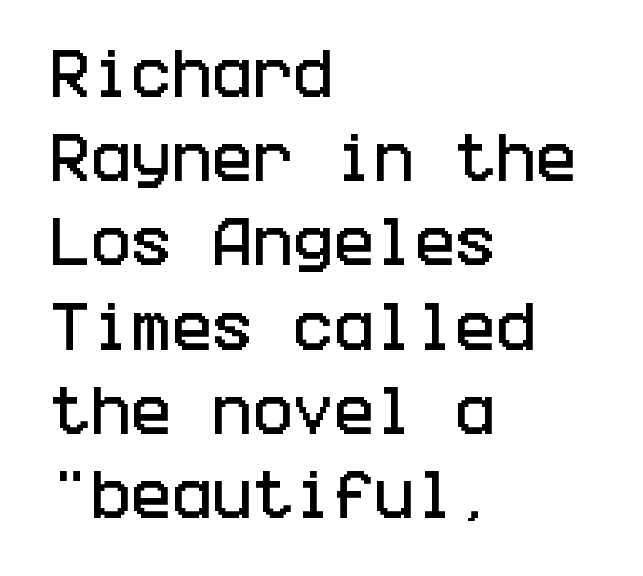
{"serif": "no", "italic": "no", "width": "condensed", "stroke_contrast": "low", "x_height": "large", "underline": "no", "align": "left", "line_spacing": "normal", "line_spacing_ratio": 1.56, "letter_spacing": "normal", "letter_spacing_em": 0.0, "glyph_px": 54}
